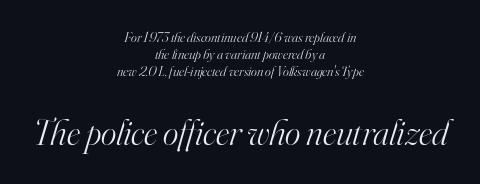
The image shows 37 px light serif type, italic (leaning right); set centered, line spacing 1.21x, normal letter spacing, not underlined; the second (bottom) block is 2.64x larger; high stroke contrast and a small x-height.
